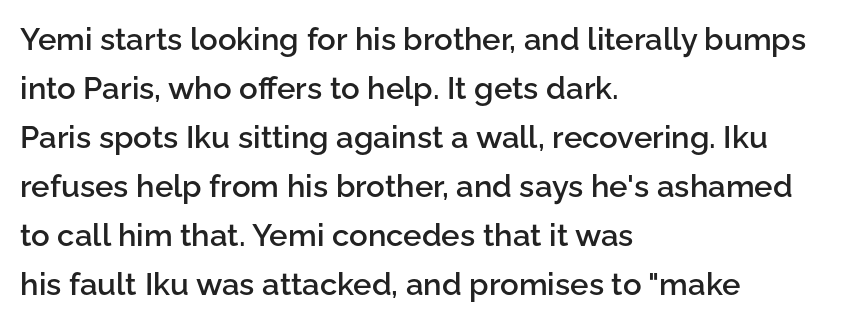
The image shows 31 px semibold sans-serif type, upright; set left-aligned, normal line spacing (1.58x), normal letter spacing, not underlined; low stroke contrast and a medium x-height.
